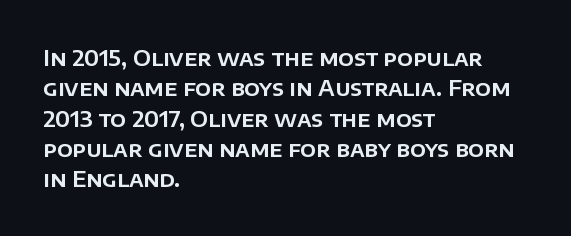
Descenders are the only things crossing below the line. The paragraph has a hard left edge and a soft right edge. Nothing unusual about the tracking: characters are spaced as the font intends. Vertically, the passage feels balanced, rows spaced as you'd expect. If you drew a line through each stem, it would be perfectly vertical.
